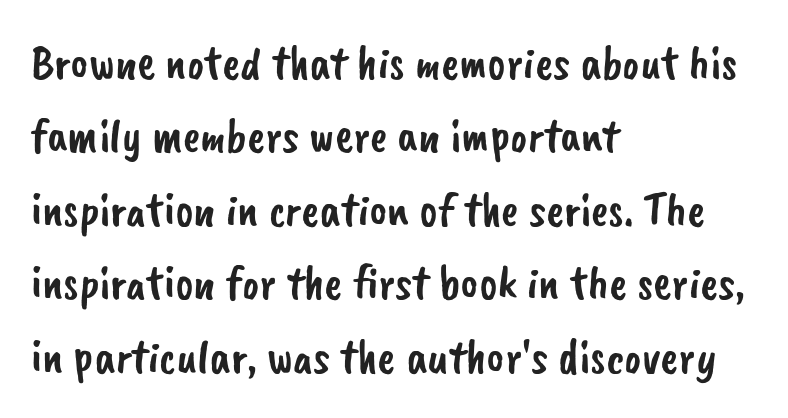
The image shows 48 px sans-serif type; set left-aligned, normal line spacing (1.53x), normal letter spacing, not underlined; low stroke contrast and a small x-height.
